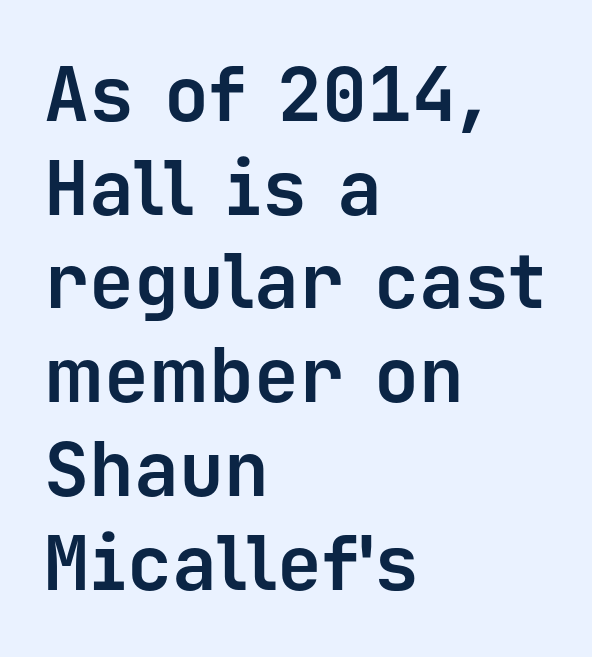
{"serif": "no", "italic": "no", "bold": "yes", "weight": "bold", "width": "normal", "stroke_contrast": "low", "x_height": "medium", "monospaced": "yes", "underline": "no", "align": "left", "line_spacing": "normal", "line_spacing_ratio": 1.25, "letter_spacing": "normal", "letter_spacing_em": 0.0, "glyph_px": 75}
